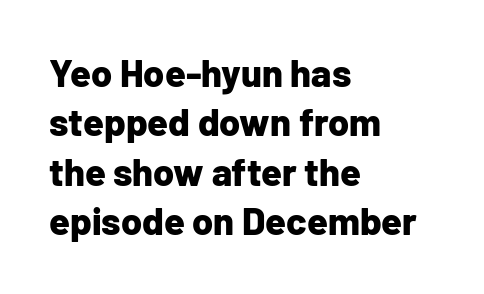
{"serif": "no", "italic": "no", "bold": "yes", "weight": "bold", "width": "normal", "stroke_contrast": "low", "x_height": "medium", "monospaced": "no", "underline": "no", "align": "left", "line_spacing": "normal", "line_spacing_ratio": 1.3, "letter_spacing": "normal", "letter_spacing_em": 0.0, "glyph_px": 38}
